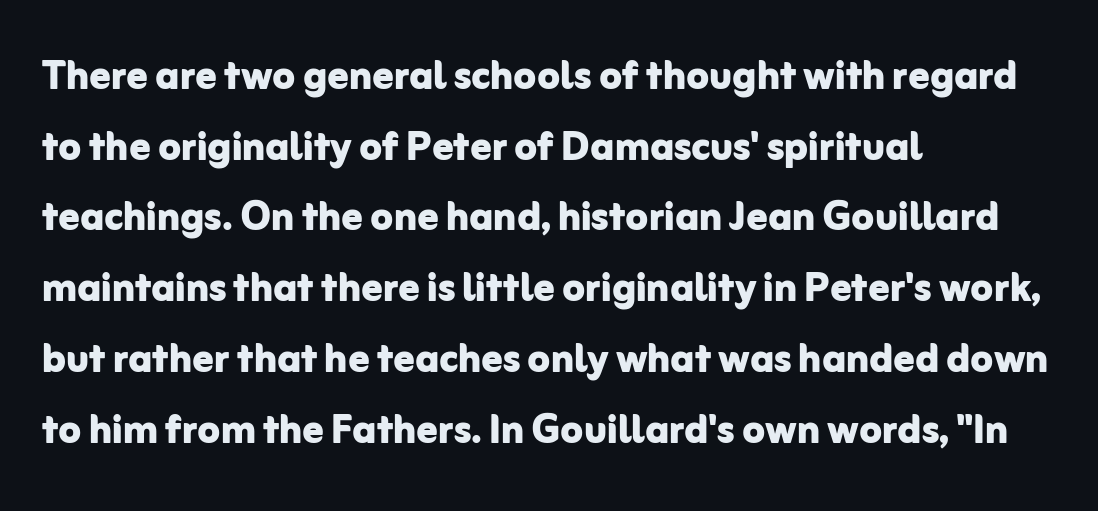
The image shows 52 px bold sans-serif type, upright; set left-aligned, normal line spacing (1.36x), normal letter spacing, not underlined; low stroke contrast and a medium x-height.
